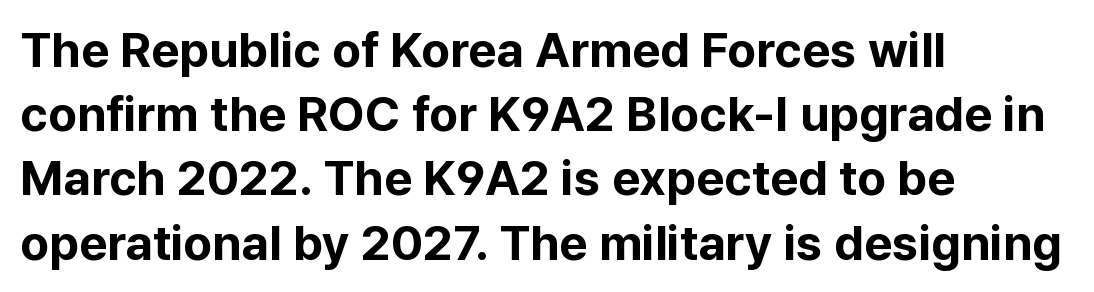
The image shows 49 px bold sans-serif type, upright; set left-aligned, normal line spacing (1.31x), normal letter spacing, not underlined; low stroke contrast and a medium x-height.
